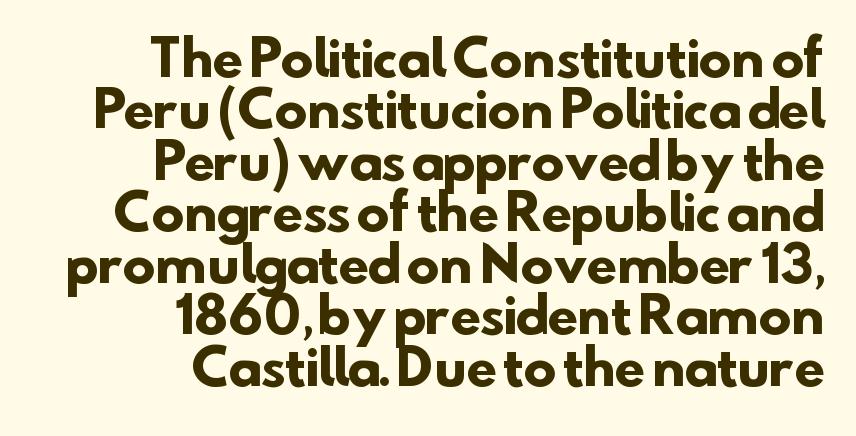
Q: Is the text bold? A: Yes.
Q: Is the typeface a serif or a sans-serif typeface? A: Sans-serif.
Q: Is the text underlined? A: No.
Q: How is the paragraph aligned? A: Right-aligned.
Q: Is the spacing between letters normal or unusually wide? A: Normal.
Q: Is the spacing between lines tight, normal or loose? A: Tight.
Q: Width (condensed, normal, or wide)? A: Normal.
Q: Stroke contrast? A: Low.
Q: x-height? A: Small.
Q: Monospaced? A: No.
